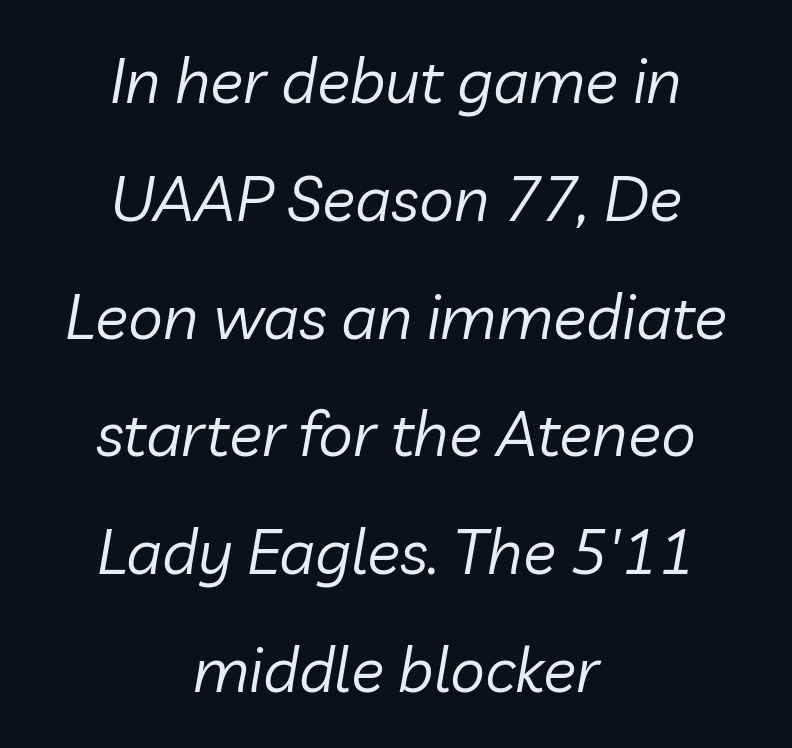
The whitespace from short lines is split evenly between both sides. No extra ink here — the face is not bold. The lettering tilts uniformly, giving the passage an italic look. Check the space under the baseline: it is left empty. Look at the tracking — it's just the regular setting, nothing added.
